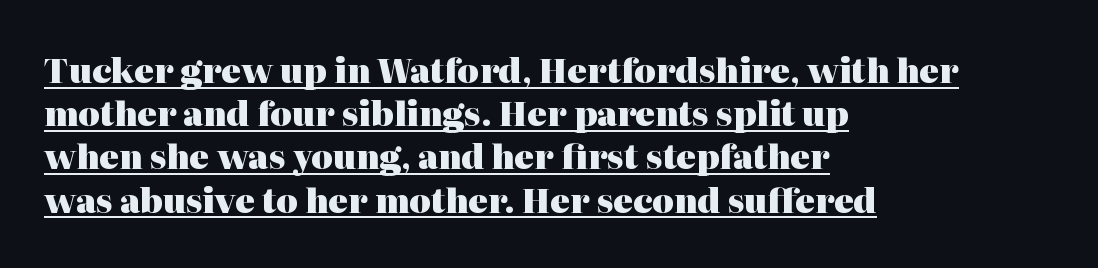
Q: Is the text bold? A: Yes.
Q: Is the text italic (slanted)? A: No, it is upright.
Q: Is the typeface a serif or a sans-serif typeface? A: Serif.
Q: Is the text underlined? A: Yes.
Q: How is the paragraph aligned? A: Left-aligned.
Q: Is the spacing between letters normal or unusually wide? A: Normal.
Q: Is the spacing between lines tight, normal or loose? A: Normal.
Q: Width (condensed, normal, or wide)? A: Normal.
Q: Stroke contrast? A: High.
Q: x-height? A: Medium.
Q: Monospaced? A: No.
